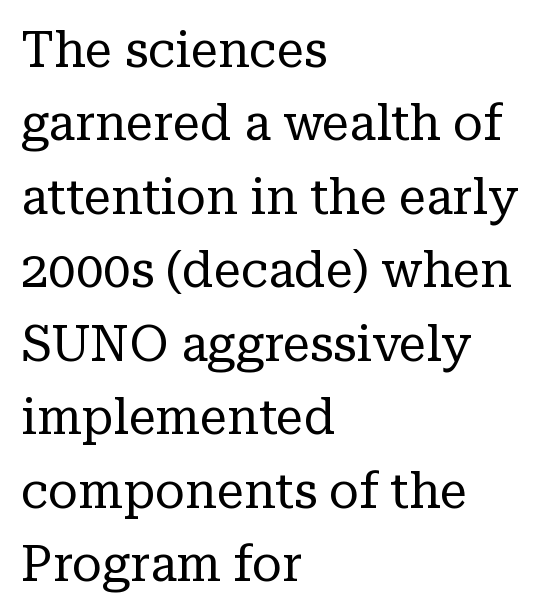
The image shows 49 px regular-weight serif type, upright; set left-aligned, normal line spacing (1.5x), normal letter spacing, not underlined; low stroke contrast and a medium x-height.
